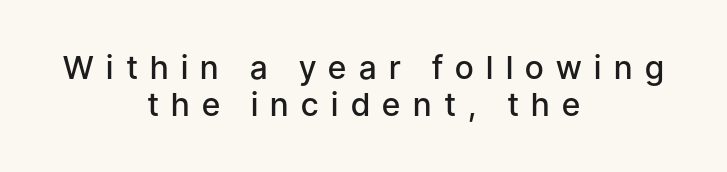
Weight: semibold (demi). Glyph-to-glyph distance is far greater than everyday printed text. Nothing sits at the stroke ends, so this counts as sans-serif. Neither beginnings nor endings align; midpoints do.
